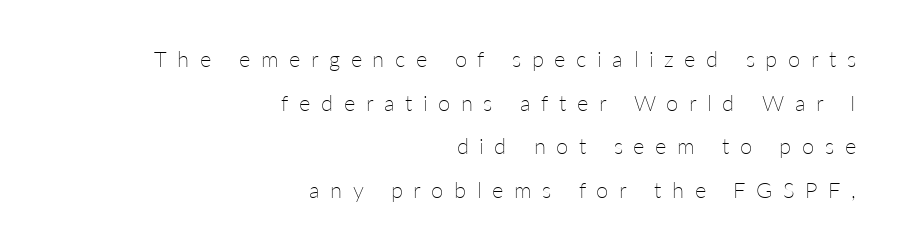
The image shows 22 px text type, upright; set right-aligned, loose line spacing (1.98x), unusually wide letter spacing (+0.48 em), not underlined.
